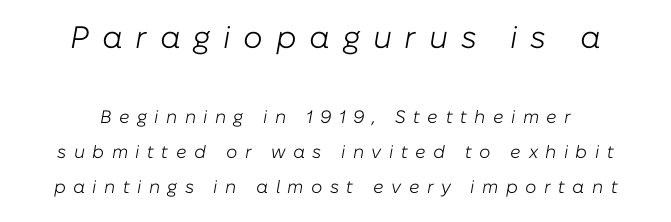
The image shows 31 px light type, italic (leaning right); set loose line spacing (1.94x), unusually wide letter spacing (+0.41 em), not underlined; the first (top) block is 1.72x larger; low stroke contrast and a medium x-height.
